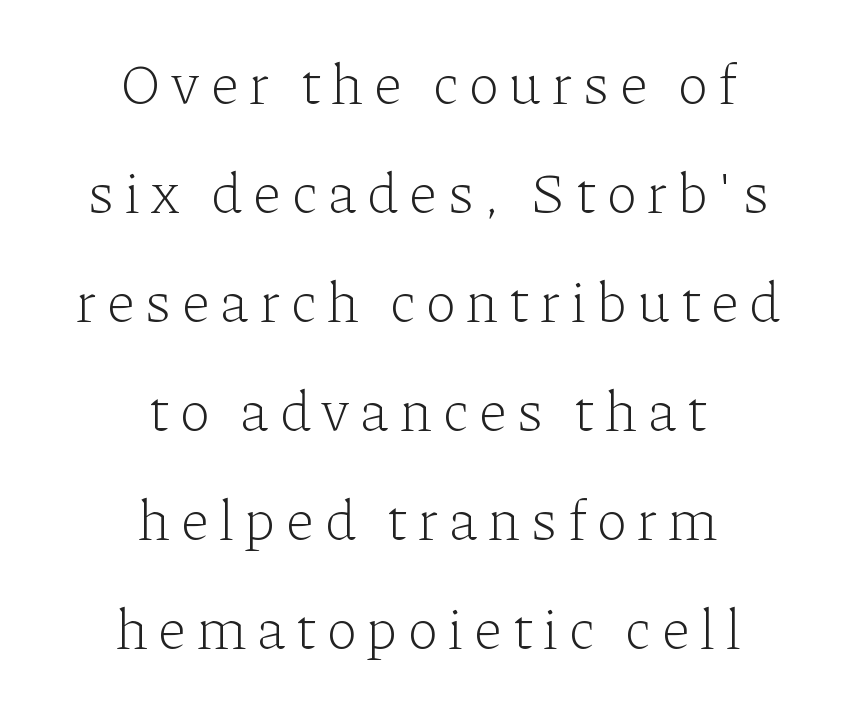
Q: Is the text bold? A: No.
Q: Is the text italic (slanted)? A: No, it is upright.
Q: Is the typeface a serif or a sans-serif typeface? A: Serif.
Q: Is the text underlined? A: No.
Q: How is the paragraph aligned? A: Centered.
Q: Width (condensed, normal, or wide)? A: Normal.
Q: Stroke contrast? A: Low.
Q: x-height? A: Medium.
Q: Monospaced? A: No.
